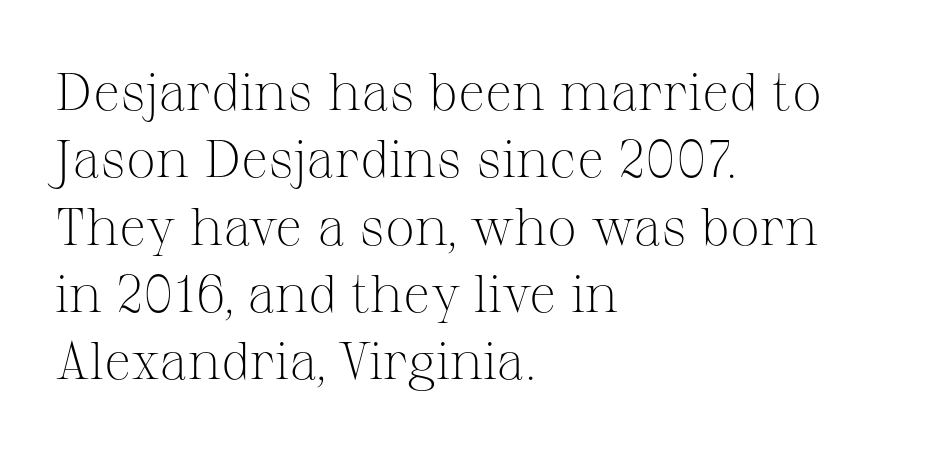
Q: Is the text bold? A: No.
Q: Is the text italic (slanted)? A: No, it is upright.
Q: Is the typeface a serif or a sans-serif typeface? A: Serif.
Q: Is the text underlined? A: No.
Q: How is the paragraph aligned? A: Left-aligned.
Q: Is the spacing between letters normal or unusually wide? A: Normal.
Q: Is the spacing between lines tight, normal or loose? A: Normal.
Q: Width (condensed, normal, or wide)? A: Normal.
Q: Stroke contrast? A: Medium.
Q: x-height? A: Medium.
Q: Monospaced? A: No.
